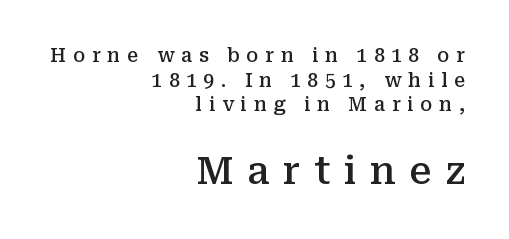
The image shows 38 px semibold serif type, upright; set right-aligned, normal line spacing (1.3x), unusually wide letter spacing (+0.35 em), not underlined; the second (bottom) block is 2.0x larger; medium stroke contrast and a medium x-height.
